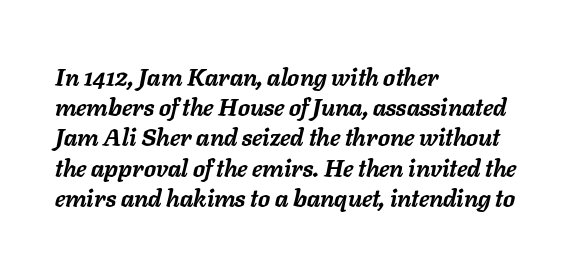
{"italic": "yes", "lean": "right", "slant_degrees": 11, "bold": "yes", "underline": "no", "align": "left", "line_spacing": "normal", "line_spacing_ratio": 1.26, "letter_spacing": "normal", "letter_spacing_em": 0.0, "glyph_px": 24}
